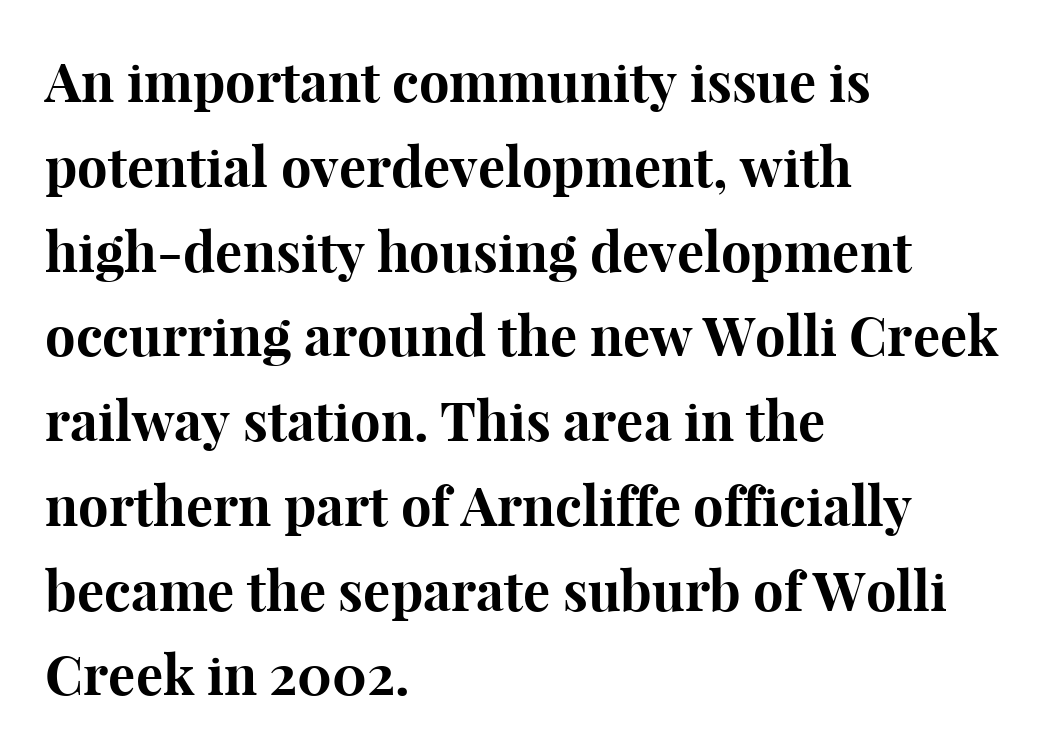
Q: Is the text bold? A: Yes.
Q: Is the text italic (slanted)? A: No, it is upright.
Q: Is the typeface a serif or a sans-serif typeface? A: Serif.
Q: Is the text underlined? A: No.
Q: How is the paragraph aligned? A: Left-aligned.
Q: Is the spacing between letters normal or unusually wide? A: Normal.
Q: Is the spacing between lines tight, normal or loose? A: Normal.
Q: Width (condensed, normal, or wide)? A: Normal.
Q: Stroke contrast? A: High.
Q: x-height? A: Medium.
Q: Monospaced? A: No.
